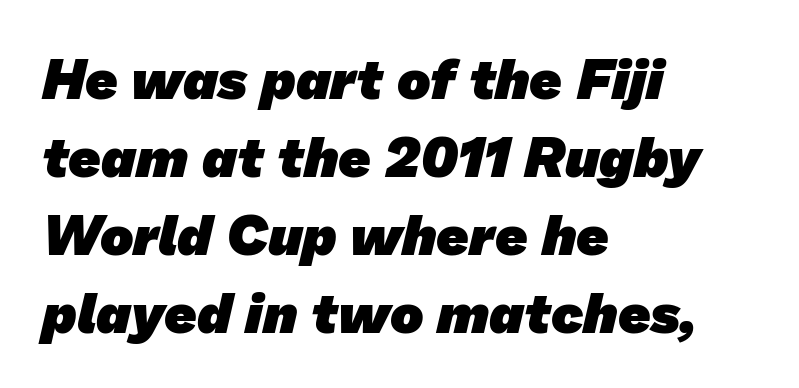
{"serif": "no", "bold": "yes", "weight": "heavy", "width": "normal", "stroke_contrast": "low", "x_height": "medium", "monospaced": "no", "underline": "no", "align": "left", "line_spacing": "normal", "line_spacing_ratio": 1.39, "letter_spacing": "normal", "letter_spacing_em": 0.0, "glyph_px": 56}
